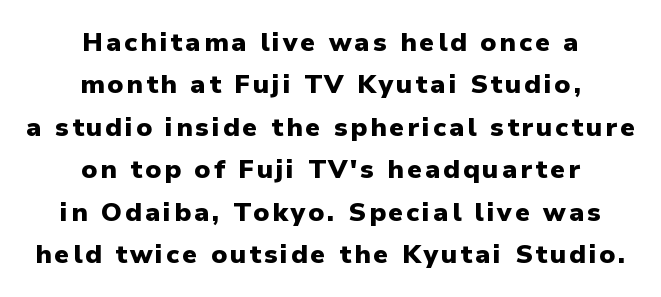
{"italic": "no", "bold": "yes", "underline": "no", "align": "center", "line_spacing": "normal", "line_spacing_ratio": 1.63, "glyph_px": 26}
